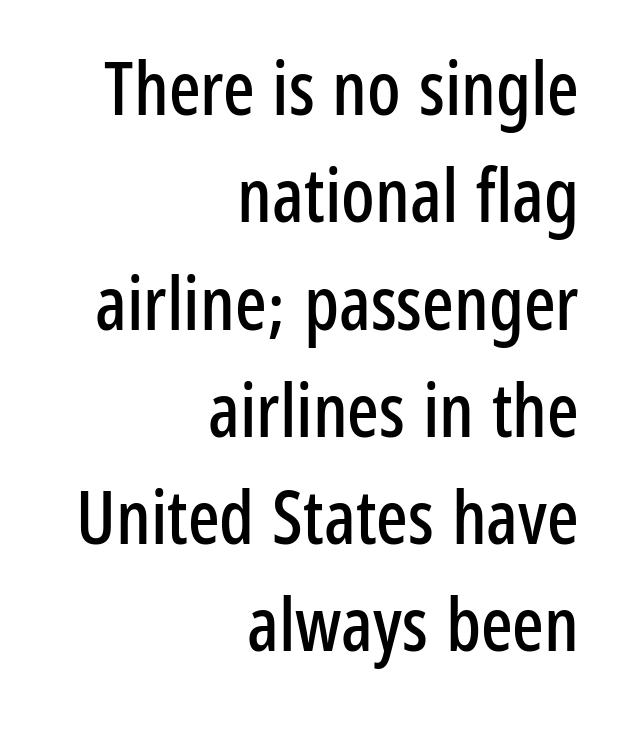
Q: Is the text italic (slanted)? A: No, it is upright.
Q: Is the typeface a serif or a sans-serif typeface? A: Sans-serif.
Q: Is the text underlined? A: No.
Q: How is the paragraph aligned? A: Right-aligned.
Q: Is the spacing between letters normal or unusually wide? A: Normal.
Q: Is the spacing between lines tight, normal or loose? A: Normal.
Q: Width (condensed, normal, or wide)? A: Condensed.
Q: Stroke contrast? A: Low.
Q: x-height? A: Medium.
Q: Monospaced? A: No.
